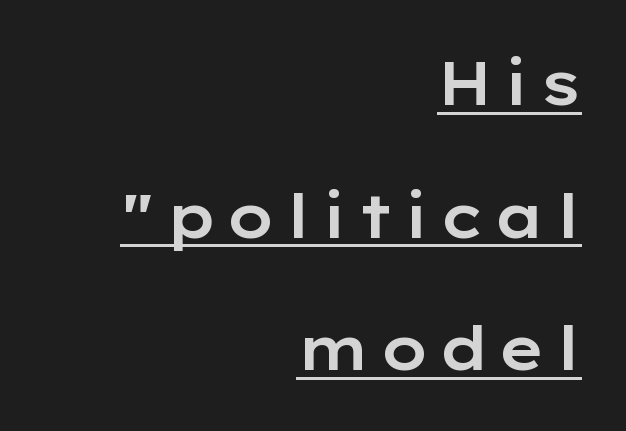
{"serif": "no", "italic": "no", "width": "wide", "stroke_contrast": "low", "x_height": "medium", "monospaced": "no", "underline": "yes", "align": "right", "line_spacing": "loose", "line_spacing_ratio": 2.21, "glyph_px": 60}
